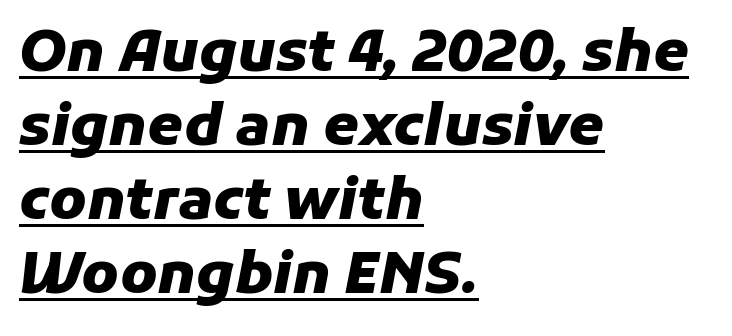
{"italic": "yes", "lean": "right", "slant_degrees": 11, "bold": "yes", "weight": "heavy", "width": "normal", "stroke_contrast": "low", "x_height": "medium", "monospaced": "no", "underline": "yes", "align": "left", "line_spacing": "normal", "line_spacing_ratio": 1.3, "letter_spacing": "normal", "letter_spacing_em": 0.0, "glyph_px": 57}
